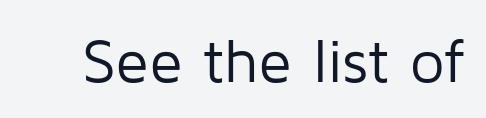
Q: Is the text bold? A: No.
Q: Is the text italic (slanted)? A: No, it is upright.
Q: Is the typeface a serif or a sans-serif typeface? A: Sans-serif.
Q: Is the text underlined? A: No.
Q: Is the spacing between letters normal or unusually wide? A: Normal.
Q: Width (condensed, normal, or wide)? A: Normal.
Q: Stroke contrast? A: Low.
Q: x-height? A: Medium.
Q: Monospaced? A: No.
